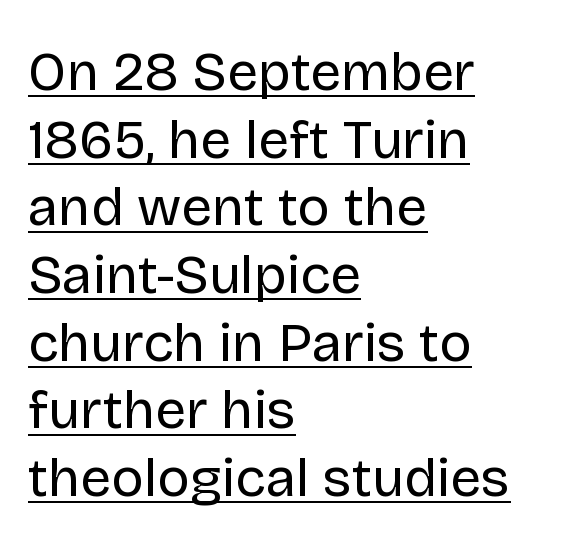
Q: Is the text bold? A: No.
Q: Is the text italic (slanted)? A: No, it is upright.
Q: Is the typeface a serif or a sans-serif typeface? A: Sans-serif.
Q: Is the text underlined? A: Yes.
Q: How is the paragraph aligned? A: Left-aligned.
Q: Is the spacing between letters normal or unusually wide? A: Normal.
Q: Width (condensed, normal, or wide)? A: Normal.
Q: Stroke contrast? A: Low.
Q: x-height? A: Large.
Q: Monospaced? A: No.
